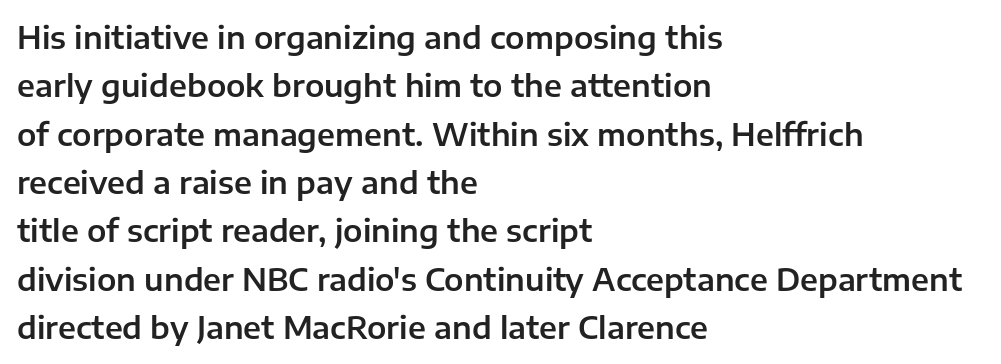
Is there much room between lines? A standard amount, neither cramped nor airy. Style check: upright. The letterforms sit shoulder to shoulder at normal distance. Horizontally, the lines are justified to the leading edge only. Nothing sits at the stroke ends, so this counts as sans-serif.
